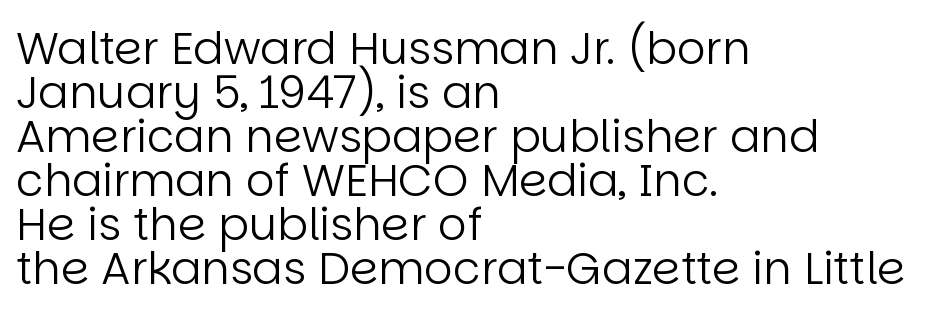
Q: Is the text bold? A: No.
Q: Is the text italic (slanted)? A: No, it is upright.
Q: Is the typeface a serif or a sans-serif typeface? A: Sans-serif.
Q: Is the text underlined? A: No.
Q: How is the paragraph aligned? A: Left-aligned.
Q: Is the spacing between letters normal or unusually wide? A: Normal.
Q: Is the spacing between lines tight, normal or loose? A: Tight.
Q: Width (condensed, normal, or wide)? A: Normal.
Q: Stroke contrast? A: Low.
Q: x-height? A: Large.
Q: Monospaced? A: No.
